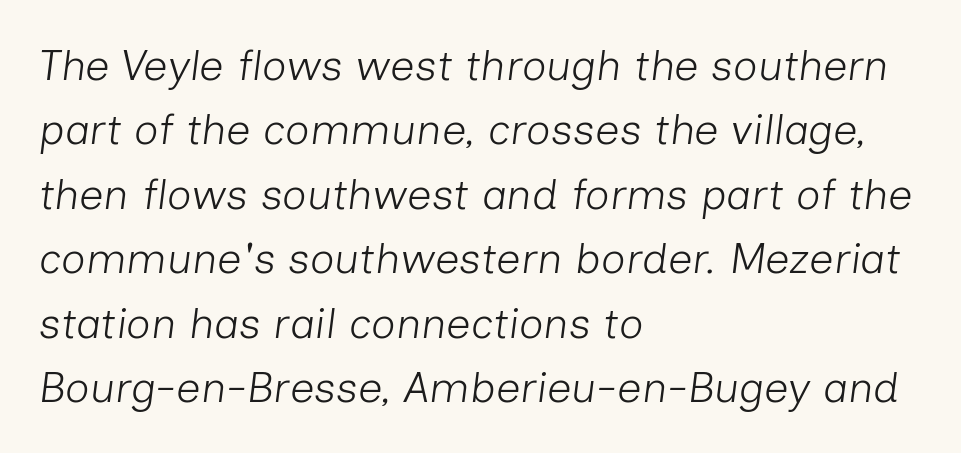
This sample uses an oblique cut, with every glyph tilted off the vertical. Any mark beneath the type? The region is blank. Is the letter spacing exaggerated? No — it looks like the ordinary default. Caption: multi-line text, flush left, ragged right.
